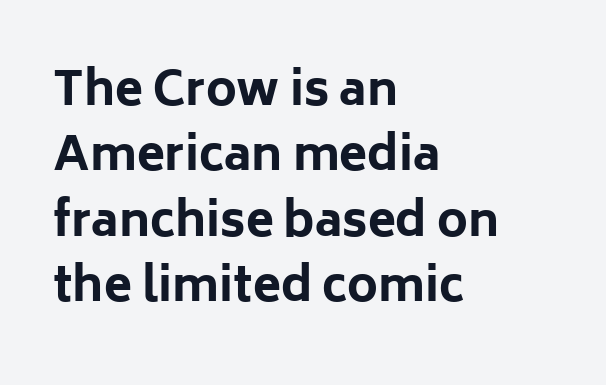
{"serif": "no", "italic": "no", "bold": "yes", "weight": "bold", "width": "normal", "stroke_contrast": "low", "x_height": "medium", "monospaced": "no", "underline": "no", "align": "left", "line_spacing": "normal", "line_spacing_ratio": 1.42, "letter_spacing": "normal", "letter_spacing_em": 0.0, "glyph_px": 46}
